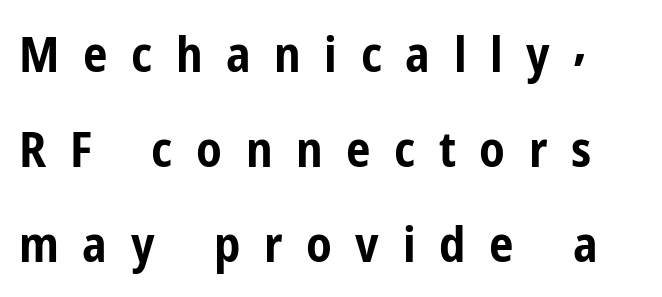
{"serif": "no", "italic": "no", "bold": "yes", "weight": "bold", "width": "condensed", "stroke_contrast": "low", "x_height": "medium", "monospaced": "no", "underline": "no", "line_spacing": "loose", "line_spacing_ratio": 1.94, "letter_spacing": "wide", "letter_spacing_em": 0.48, "glyph_px": 49}
